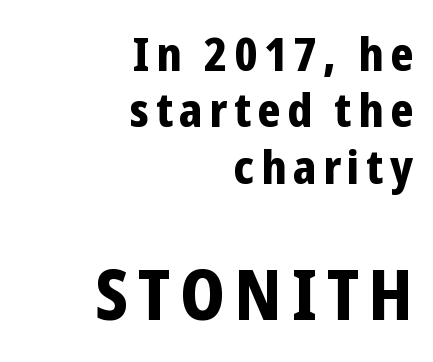
The image shows 70 px bold, condensed sans-serif type, upright; set right-aligned, line spacing 1.2x, not underlined; the second (bottom) block is 1.49x larger; low stroke contrast and a medium x-height.
